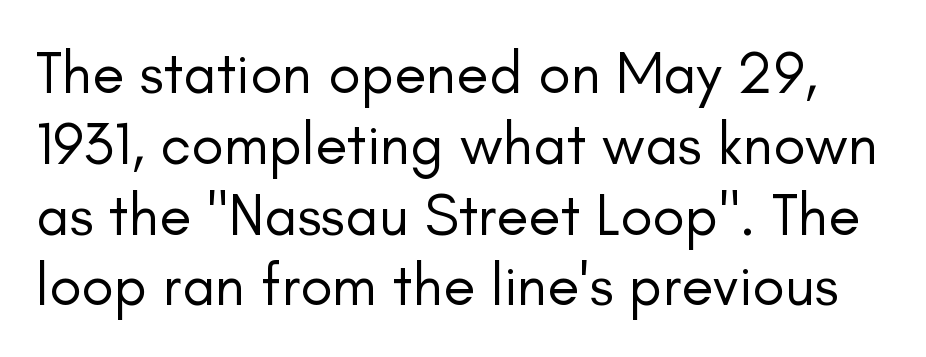
{"serif": "no", "italic": "no", "bold": "no", "weight": "regular", "width": "normal", "stroke_contrast": "low", "x_height": "small", "monospaced": "no", "underline": "no", "line_spacing_ratio": 1.2, "letter_spacing": "normal", "letter_spacing_em": 0.0, "glyph_px": 59}
